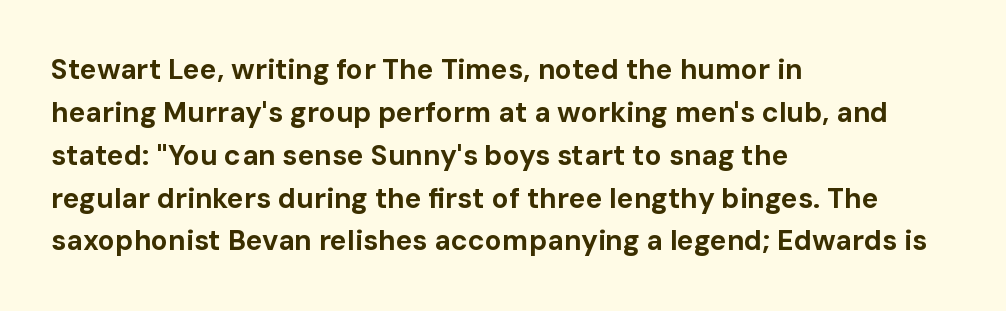
You can tell from the bare stems that sans-serif type was used. Note the varied advance widths — an 'i' is clearly narrower than an 'm'. Does the leading feel generous? No, just average. The passage shown has conventional tracking throughout. Each row of text sits above clean, open space. A roman cut, with each character standing at attention.
